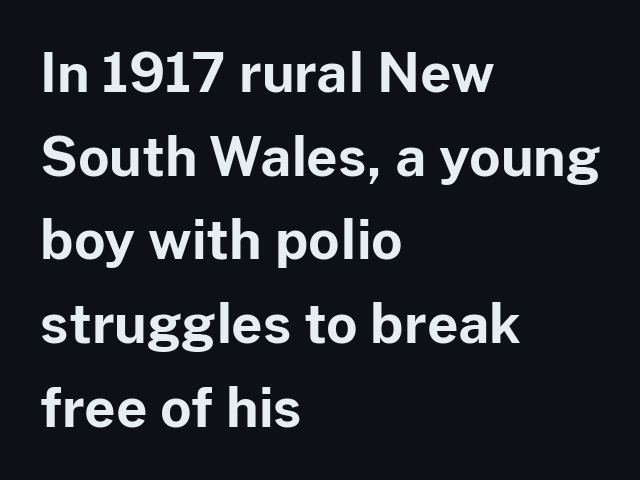
The image shows 54 px bold sans-serif type, upright; set left-aligned, normal line spacing (1.55x), normal letter spacing, not underlined; low stroke contrast and a medium x-height.
